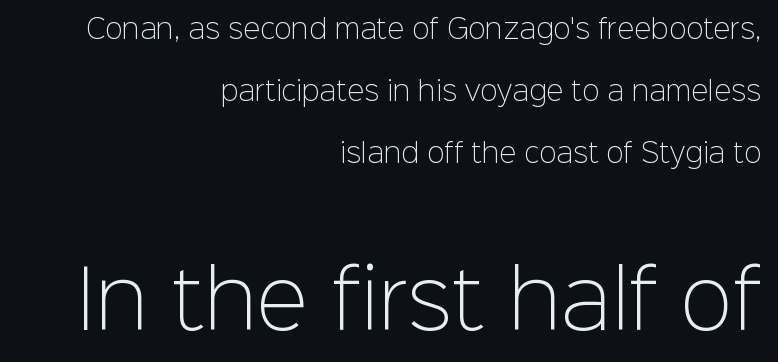
Varying glyph widths throughout — classic text-font behaviour. Tracking value appears to be zero — textbook default spacing. The type sits square on the baseline with zero lean. The designer gave the closing block more size than the opening block. Clear beneath every line of the passage. This rendering employs a face without finishing strokes, i.e., a sans-serif.
